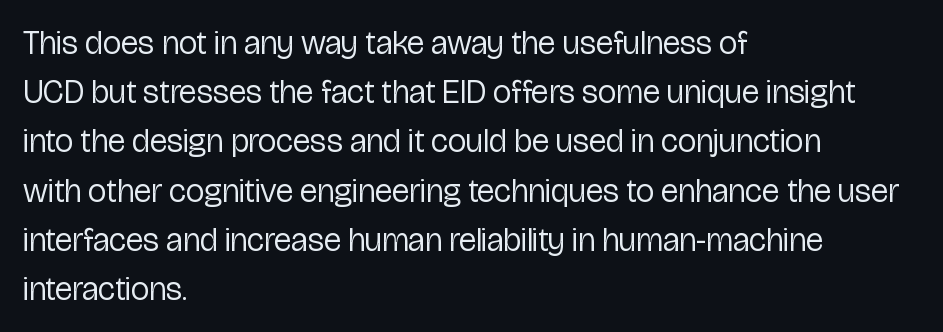
Is the letter spacing exaggerated? No — it looks like the ordinary default. Designer's note — italics off, roman on. In terms of leading, this rendering sits right in the middle. The passage shown is not underscored anywhere. Does the copy run flush right? No — it runs flush left.
